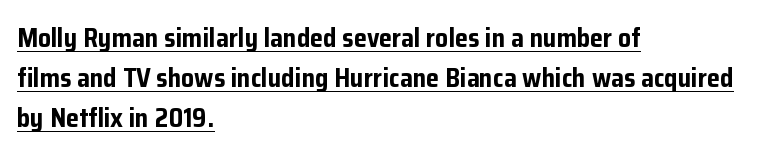
The image shows 26 px bold type, upright; set left-aligned, normal line spacing (1.54x), normal letter spacing, underlined.
